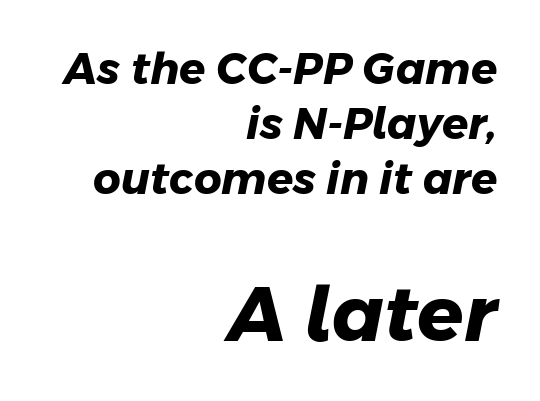
The image shows 76 px heavy sans-serif type; set right-aligned, normal line spacing (1.28x), normal letter spacing, not underlined; the second (bottom) block is 1.77x larger; low stroke contrast and a medium x-height.
